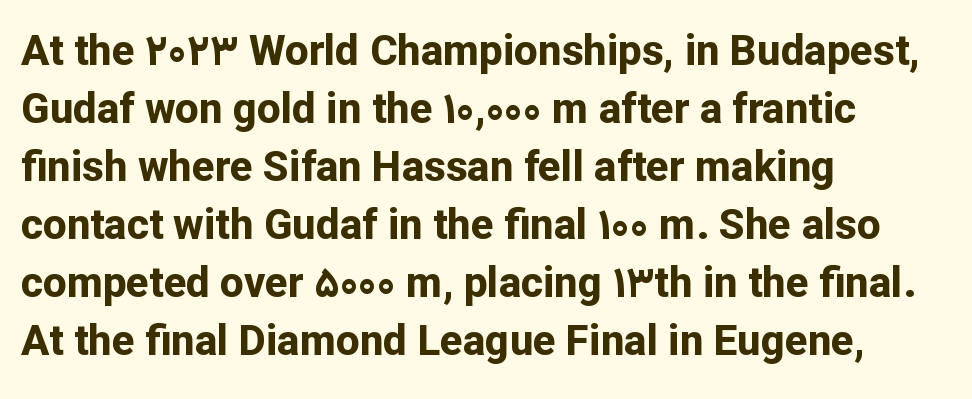
The image shows 42 px bold sans-serif type, upright; set left-aligned, normal line spacing (1.38x), normal letter spacing, not underlined; low stroke contrast and a medium x-height.
